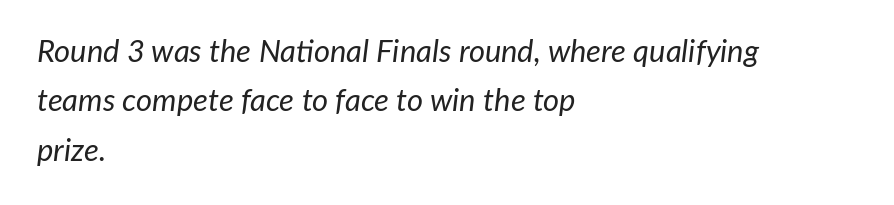
The image shows 31 px regular-weight type, italic (leaning right); set left-aligned, normal line spacing (1.59x), normal letter spacing, not underlined; low stroke contrast and a medium x-height.
